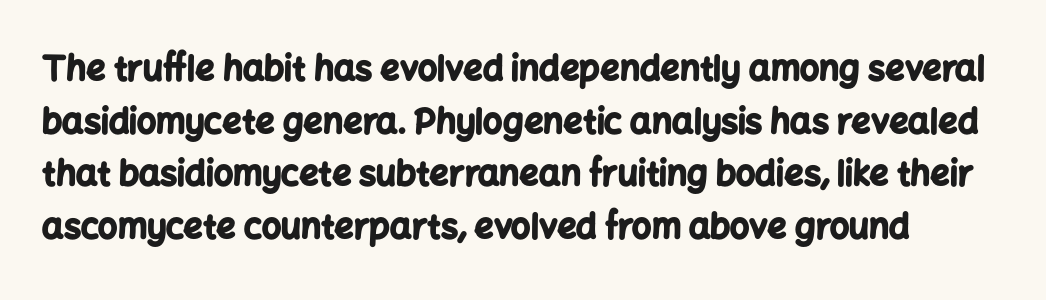
{"serif": "no", "italic": "no", "bold": "yes", "weight": "bold", "width": "normal", "stroke_contrast": "low", "x_height": "medium", "monospaced": "no", "underline": "no", "line_spacing": "normal", "line_spacing_ratio": 1.55, "letter_spacing": "normal", "letter_spacing_em": 0.0, "glyph_px": 34}
